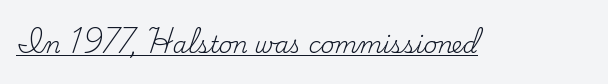
Q: Is the text bold? A: No.
Q: Is the text italic (slanted)? A: Yes.
Q: Is the text underlined? A: Yes.
Q: Is the spacing between letters normal or unusually wide? A: Normal.
